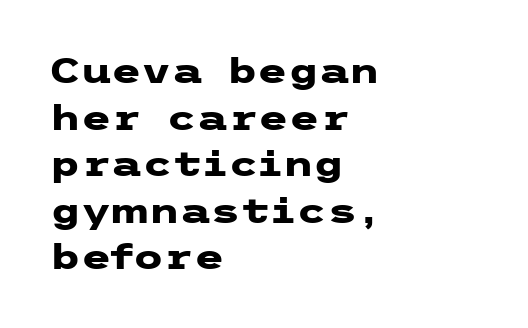
The image shows 35 px heavy, wide sans-serif type, upright; set left-aligned, normal line spacing (1.33x), normal letter spacing, not underlined; low stroke contrast and a medium x-height.
